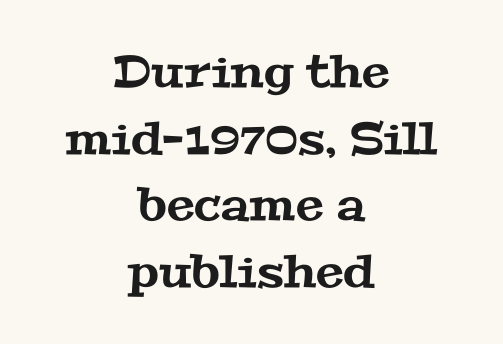
Q: Is the typeface a serif or a sans-serif typeface? A: Serif.
Q: Is the text underlined? A: No.
Q: How is the paragraph aligned? A: Centered.
Q: Is the spacing between letters normal or unusually wide? A: Normal.
Q: Is the spacing between lines tight, normal or loose? A: Normal.
Q: Width (condensed, normal, or wide)? A: Wide.
Q: Stroke contrast? A: Medium.
Q: x-height? A: Medium.
Q: Monospaced? A: No.
